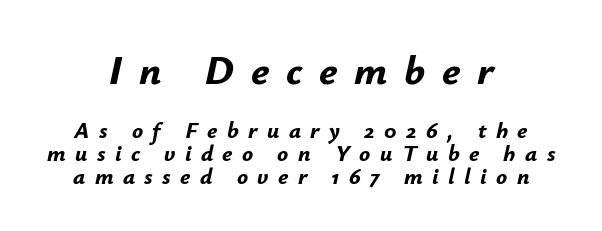
Q: Is the text bold? A: Yes.
Q: Is the text italic (slanted)? A: Yes, it leans right by about 12 degrees.
Q: Is the text underlined? A: No.
Q: How is the paragraph aligned? A: Centered.
Q: Is the spacing between letters normal or unusually wide? A: Unusually wide.
Q: Is the spacing between lines tight, normal or loose? A: Tight.
Q: Which block of text is set in a larger size, the first (top) or the second (bottom)? A: The first (top) one.
Q: Width (condensed, normal, or wide)? A: Normal.
Q: Stroke contrast? A: Low.
Q: x-height? A: Small.
Q: Monospaced? A: No.
